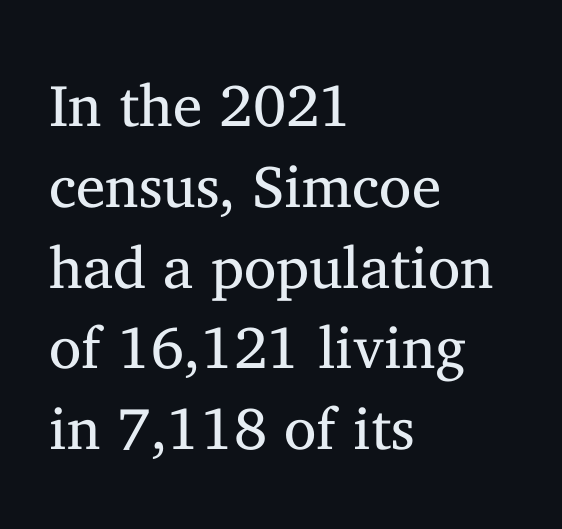
{"serif": "yes", "italic": "no", "bold": "no", "weight": "regular", "width": "normal", "stroke_contrast": "medium", "x_height": "medium", "monospaced": "no", "underline": "no", "align": "left", "line_spacing": "normal", "line_spacing_ratio": 1.37, "letter_spacing": "normal", "letter_spacing_em": 0.0, "glyph_px": 59}
